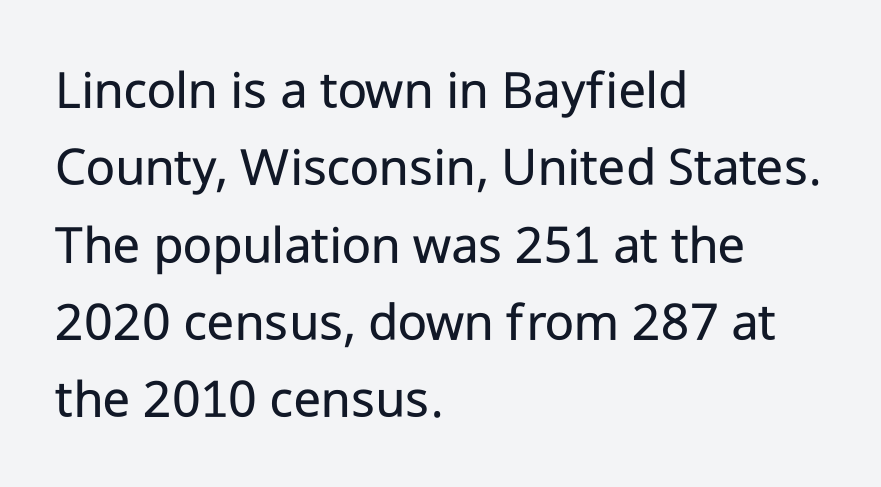
{"serif": "no", "italic": "no", "bold": "no", "weight": "regular", "width": "normal", "stroke_contrast": "low", "x_height": "medium", "monospaced": "no", "underline": "no", "align": "left", "line_spacing": "normal", "line_spacing_ratio": 1.38, "letter_spacing": "normal", "letter_spacing_em": 0.0, "glyph_px": 56}
